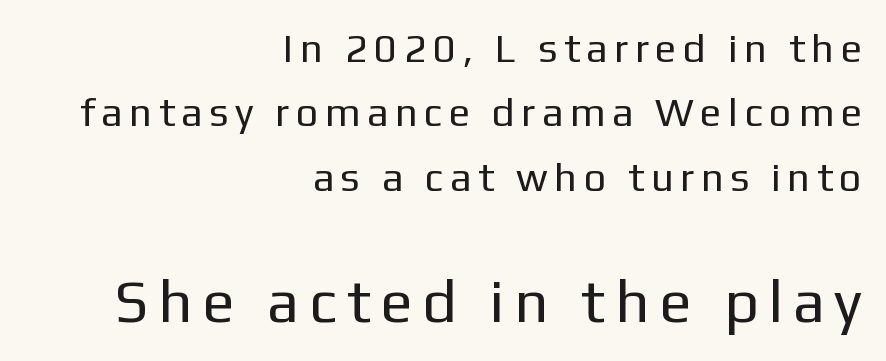
Q: Is the text bold? A: No.
Q: Is the text italic (slanted)? A: No, it is upright.
Q: Is the typeface a serif or a sans-serif typeface? A: Sans-serif.
Q: Is the text underlined? A: No.
Q: How is the paragraph aligned? A: Right-aligned.
Q: Is the spacing between lines tight, normal or loose? A: Normal.
Q: Which block of text is set in a larger size, the first (top) or the second (bottom)? A: The second (bottom) one.
Q: Width (condensed, normal, or wide)? A: Normal.
Q: Stroke contrast? A: Low.
Q: x-height? A: Medium.
Q: Monospaced? A: No.
